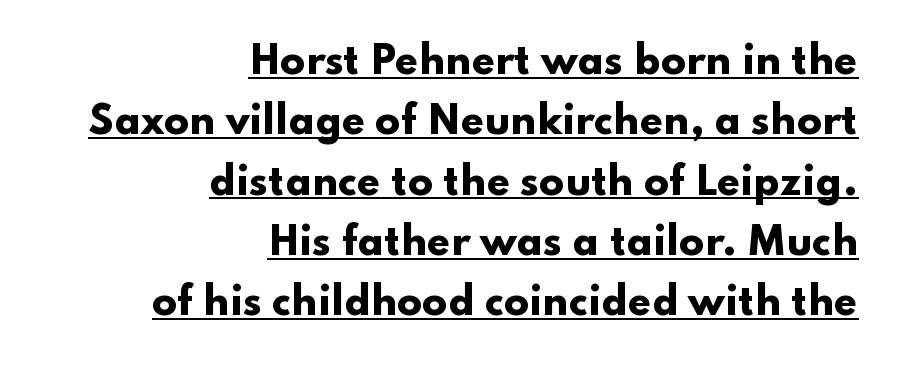
Classification — sans serif. Vertically, the passage feels balanced, rows spaced as you'd expect. These lines were composed using upright roman letters. The paragraph shown leans on its right margin.
